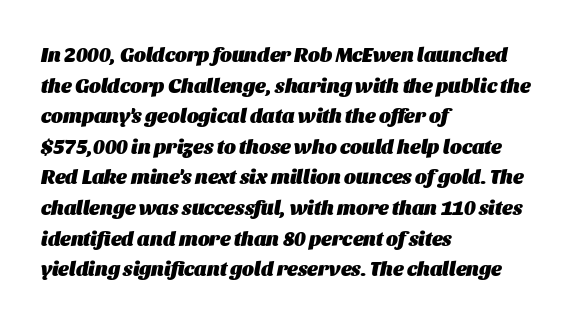
Q: Is the text bold? A: Yes.
Q: Is the text italic (slanted)? A: Yes, it leans right by about 11 degrees.
Q: Is the text underlined? A: No.
Q: How is the paragraph aligned? A: Left-aligned.
Q: Is the spacing between letters normal or unusually wide? A: Normal.
Q: Is the spacing between lines tight, normal or loose? A: Normal.
